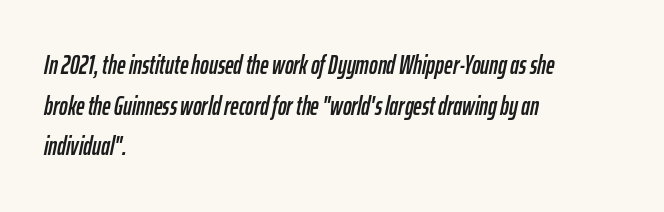
{"italic": "yes", "lean": "right", "slant_degrees": 12, "underline": "no", "align": "left", "line_spacing": "normal", "line_spacing_ratio": 1.56, "letter_spacing": "normal", "letter_spacing_em": 0.0, "glyph_px": 26}
